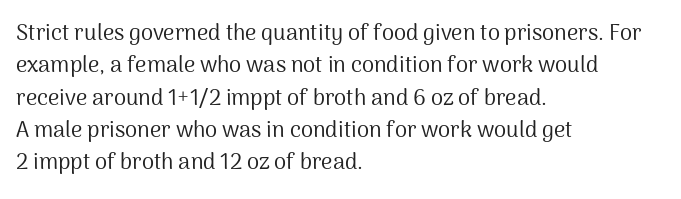
{"italic": "no", "bold": "no", "underline": "no", "align": "left", "line_spacing": "normal", "line_spacing_ratio": 1.47, "letter_spacing": "normal", "letter_spacing_em": 0.0, "glyph_px": 22}
